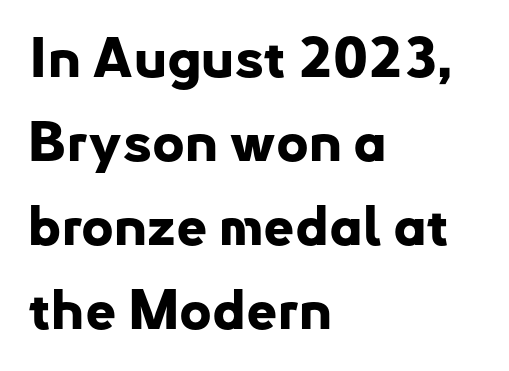
Layout note: lines flush left. These lines are rendered in a variable-pitch font. Any mark beneath the type? The region is blank. Nope, not italic — everything's standing straight. Students, observe: this is what conventionally led text looks like.
